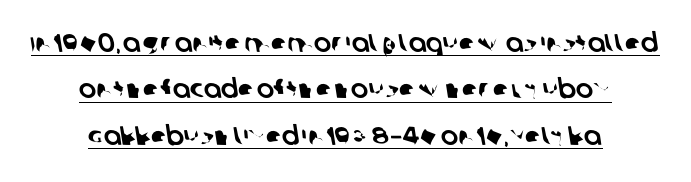
{"underline": "yes", "align": "center", "line_spacing_ratio": 1.78, "letter_spacing": "normal", "letter_spacing_em": 0.0, "glyph_px": 26}
